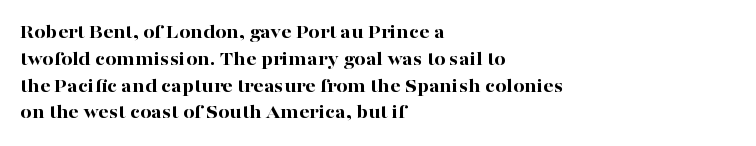
{"italic": "no", "bold": "yes", "underline": "no", "align": "left", "line_spacing": "normal", "line_spacing_ratio": 1.34, "letter_spacing": "normal", "letter_spacing_em": 0.0, "glyph_px": 20}
